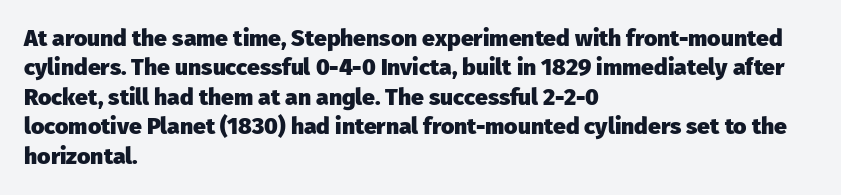
In terms of posture, this sample is upright. Whoever set this chose a conventional vertical rhythm. The space directly below the letters is spotless. A typesetter would call this zero additional tracking.
